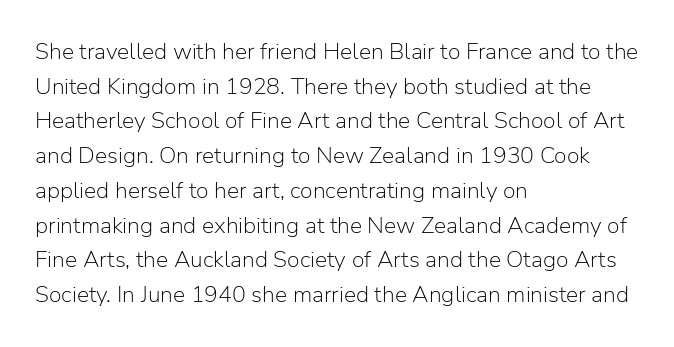
Q: Is the text bold? A: No.
Q: Is the text italic (slanted)? A: No, it is upright.
Q: Is the text underlined? A: No.
Q: How is the paragraph aligned? A: Left-aligned.
Q: Is the spacing between letters normal or unusually wide? A: Normal.
Q: Is the spacing between lines tight, normal or loose? A: Normal.
